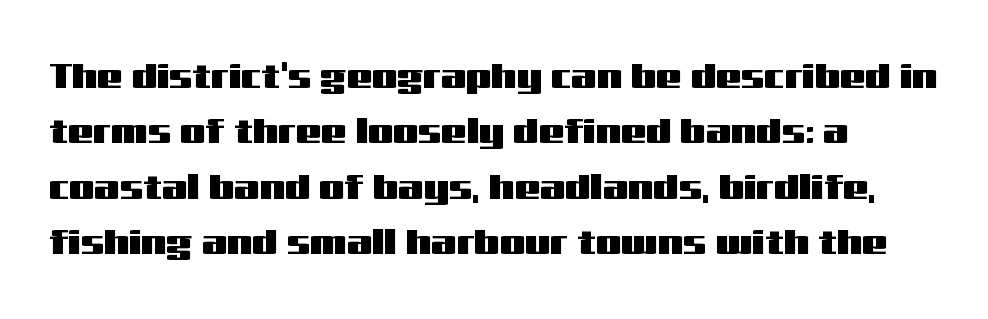
Q: Is the text italic (slanted)? A: No, it is upright.
Q: Is the typeface a serif or a sans-serif typeface? A: Sans-serif.
Q: Is the text underlined? A: No.
Q: How is the paragraph aligned? A: Left-aligned.
Q: Is the spacing between letters normal or unusually wide? A: Normal.
Q: Is the spacing between lines tight, normal or loose? A: Normal.
Q: Width (condensed, normal, or wide)? A: Wide.
Q: Stroke contrast? A: Medium.
Q: x-height? A: Medium.
Q: Monospaced? A: No.
